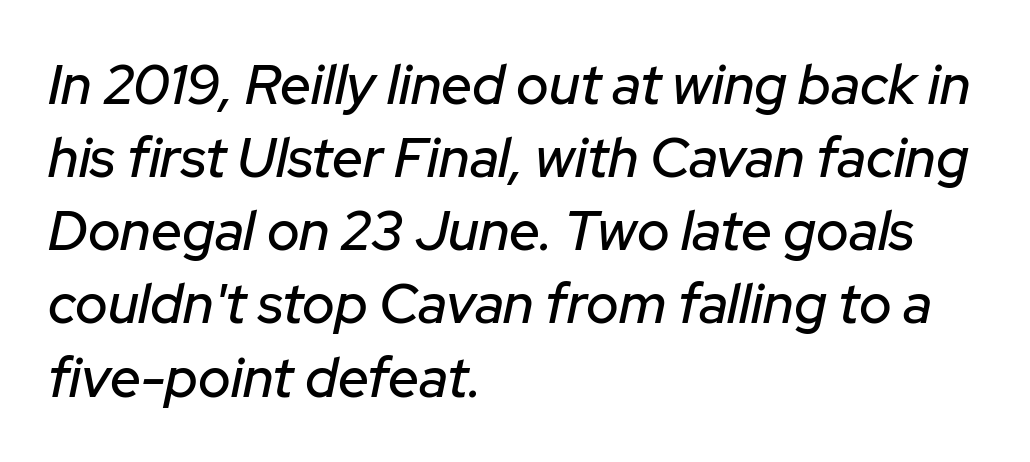
Q: Is the text italic (slanted)? A: Yes, it leans right by about 12 degrees.
Q: Is the text underlined? A: No.
Q: How is the paragraph aligned? A: Left-aligned.
Q: Is the spacing between letters normal or unusually wide? A: Normal.
Q: Is the spacing between lines tight, normal or loose? A: Normal.
Q: Width (condensed, normal, or wide)? A: Normal.
Q: Stroke contrast? A: Low.
Q: x-height? A: Medium.
Q: Monospaced? A: No.
